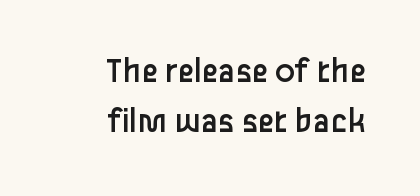
The image shows 37 px regular-weight sans-serif type, upright; set right-aligned, normal line spacing (1.34x), normal letter spacing, not underlined; low stroke contrast and a medium x-height.
